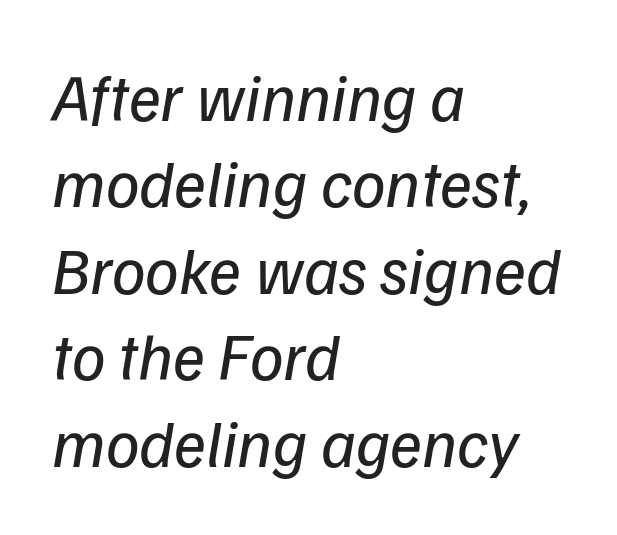
The font sits on the lighter half of the weight spectrum, regular included. Does the copy run flush right? No — it runs flush left. The text carries the slant typical of an italic or oblique font. You could not count columns in this text — the font is proportionally spaced. Leading: standard. There is no visible air inserted between adjacent glyphs.
